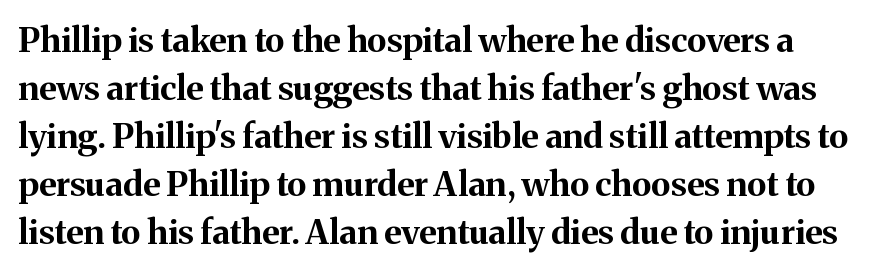
The image shows 34 px bold serif type, upright; set normal line spacing (1.41x), normal letter spacing, not underlined; medium stroke contrast and a medium x-height.
